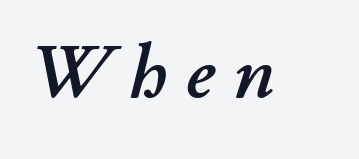
The image shows 77 px text type, italic (leaning right); set unusually wide letter spacing (+0.24 em), not underlined; low stroke contrast and a small x-height.
